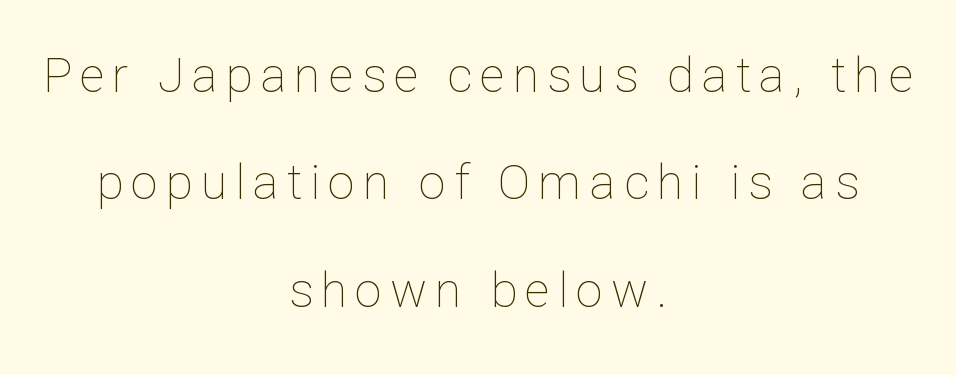
{"italic": "no", "bold": "no", "weight": "thin", "width": "normal", "stroke_contrast": "low", "x_height": "medium", "monospaced": "no", "underline": "no", "align": "center", "line_spacing": "loose", "line_spacing_ratio": 2.19, "glyph_px": 49}
